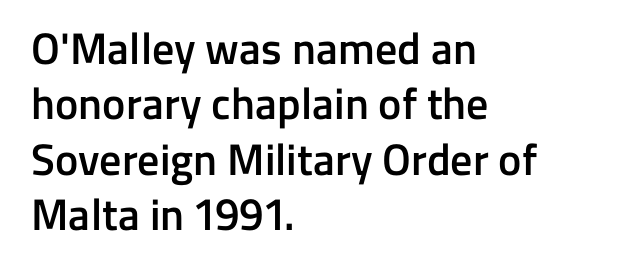
The line-height multiplier appears to be the usual default. Font category for this specimen: sans-serif. Is this a fixed-width face? No — the glyphs have proportional, varying widths. Honestly, the letter spacing is just normal — you wouldn't notice it. Notice how the stems are strictly vertical — no italics here. The area under the type is left untouched.
